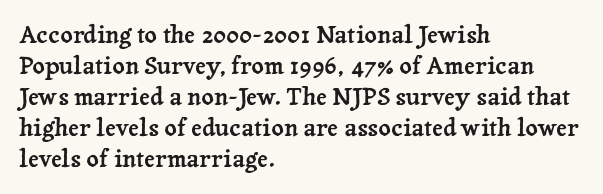
The image shows 24 px text type, upright; set left-aligned, normal line spacing (1.29x), normal letter spacing, not underlined.
